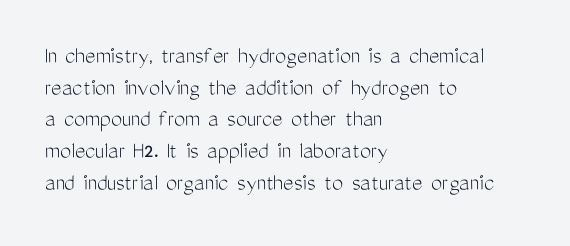
{"italic": "no", "bold": "no", "underline": "no", "align": "left", "line_spacing": "normal", "line_spacing_ratio": 1.27, "letter_spacing": "normal", "letter_spacing_em": 0.0, "glyph_px": 25}
